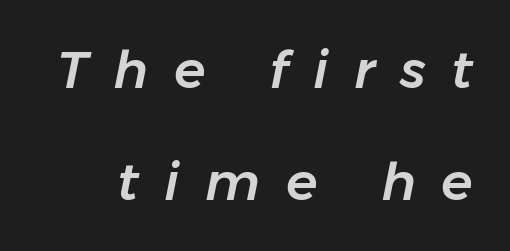
{"italic": "yes", "lean": "right", "slant_degrees": 11, "width": "normal", "stroke_contrast": "low", "x_height": "medium", "monospaced": "no", "underline": "no", "line_spacing": "loose", "line_spacing_ratio": 2.15, "letter_spacing": "wide", "letter_spacing_em": 0.49, "glyph_px": 52}
